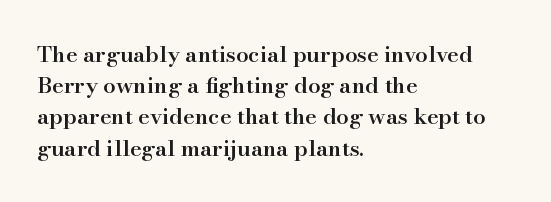
This is moderately heavy type, rendered in semibold. No extra tracking has been applied to these lines. Alignment: flush left. Leading matches the norm, producing a regular column.
